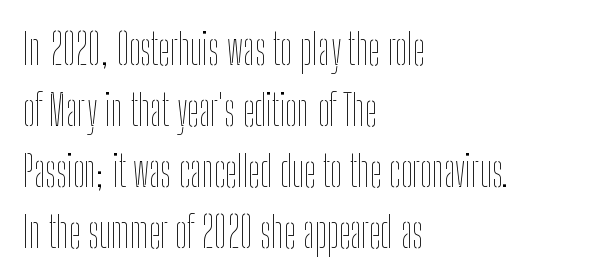
This block has exactly the height ordinary leading produces. The type is set solid horizontally, with unmodified tracking. These lines are rendered in a variable-pitch font. Each stroke keeps to a modest, everyday thickness or less.
